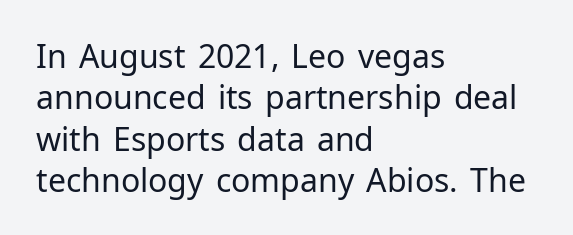
If you drew a ruler down the left edge, every line would touch it. Summary of weight: not heavy and not bold. The space beneath each line is pristine and unruled. Think of a printed novel: that variable character pitch is what you see here. Interline gaps are of average width in this sample.
